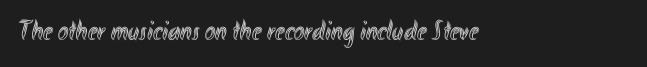
{"width": "condensed", "x_height": "small", "monospaced": "no", "underline": "no", "letter_spacing": "normal", "letter_spacing_em": 0.0, "glyph_px": 28}
